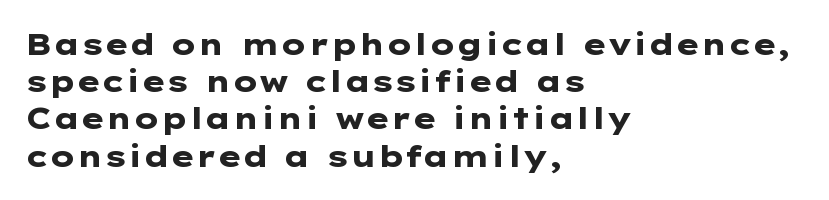
Q: Is the text bold? A: Yes.
Q: Is the text italic (slanted)? A: No, it is upright.
Q: Is the typeface a serif or a sans-serif typeface? A: Sans-serif.
Q: Is the text underlined? A: No.
Q: How is the paragraph aligned? A: Left-aligned.
Q: Is the spacing between letters normal or unusually wide? A: Normal.
Q: Width (condensed, normal, or wide)? A: Wide.
Q: Stroke contrast? A: Low.
Q: x-height? A: Medium.
